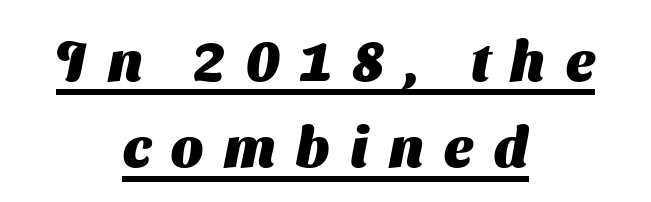
{"serif": "no", "bold": "yes", "weight": "heavy", "width": "normal", "stroke_contrast": "medium", "x_height": "medium", "monospaced": "no", "underline": "yes", "align": "center", "line_spacing": "normal", "line_spacing_ratio": 1.54, "letter_spacing": "wide", "letter_spacing_em": 0.37, "glyph_px": 56}
